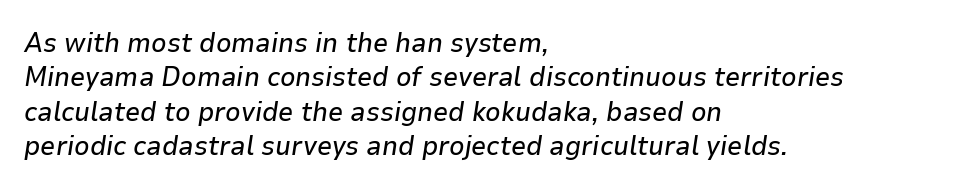
How would I describe the line gaps? Plain and ordinary. Default kerning and tracking; the words read as compact shapes. Glance below the letters and you will spot only blank space. Yep, that's italic — everything's leaning.
